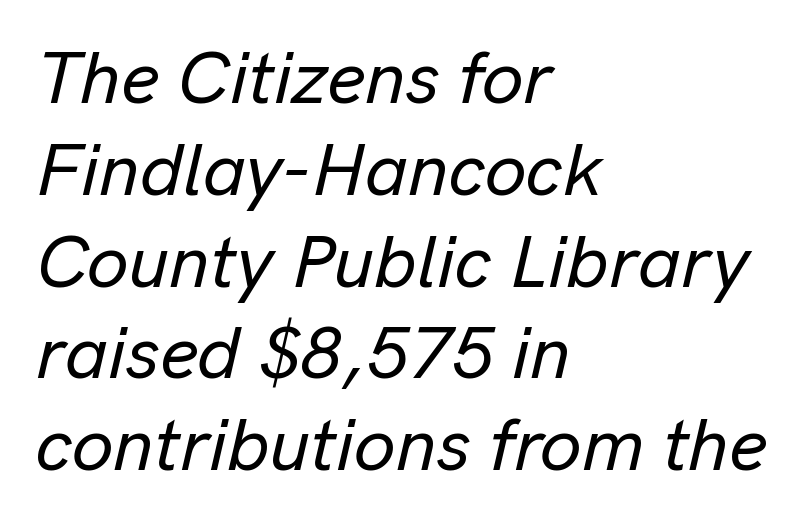
Lines of text with bare space underneath. In terms of letterspacing, this is plain default setting. Note the varied advance widths — an 'i' is clearly narrower than an 'm'. The rendering anchors every line to the left-hand side. Does the lettering tilt? It does — this is italic.
